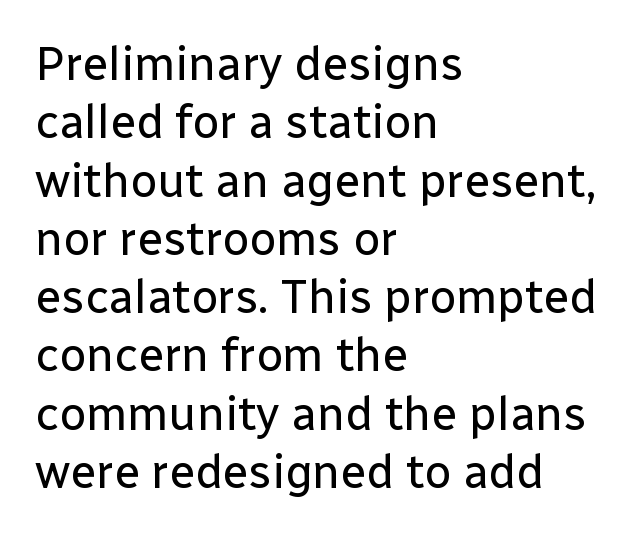
Q: Is the text bold? A: No.
Q: Is the text italic (slanted)? A: No, it is upright.
Q: Is the typeface a serif or a sans-serif typeface? A: Sans-serif.
Q: Is the text underlined? A: No.
Q: How is the paragraph aligned? A: Left-aligned.
Q: Is the spacing between letters normal or unusually wide? A: Normal.
Q: Width (condensed, normal, or wide)? A: Normal.
Q: Stroke contrast? A: Low.
Q: x-height? A: Medium.
Q: Monospaced? A: No.
